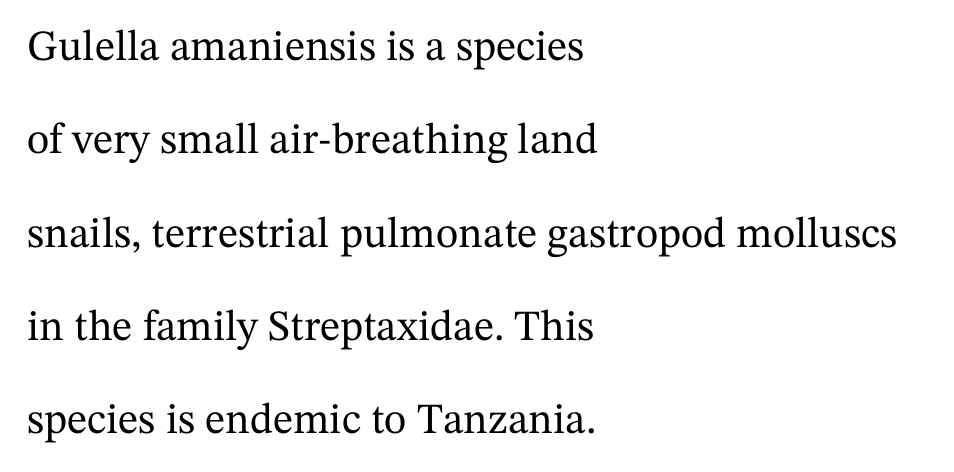
{"serif": "yes", "italic": "no", "width": "normal", "stroke_contrast": "medium", "x_height": "medium", "monospaced": "no", "underline": "no", "align": "left", "line_spacing": "loose", "line_spacing_ratio": 2.17, "letter_spacing": "normal", "letter_spacing_em": 0.0, "glyph_px": 43}
